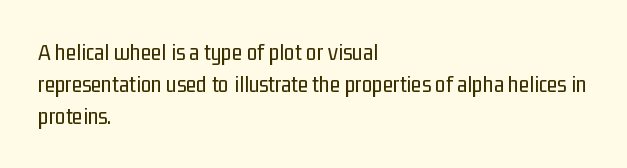
{"italic": "no", "bold": "no", "underline": "no", "align": "left", "line_spacing": "normal", "line_spacing_ratio": 1.34, "letter_spacing": "normal", "letter_spacing_em": 0.0, "glyph_px": 24}
